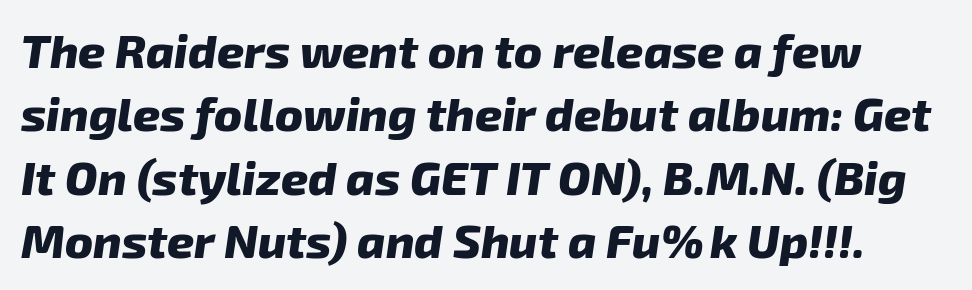
{"italic": "yes", "lean": "right", "slant_degrees": 8, "bold": "yes", "weight": "heavy", "width": "normal", "stroke_contrast": "low", "x_height": "medium", "monospaced": "no", "underline": "no", "line_spacing": "normal", "line_spacing_ratio": 1.35, "letter_spacing": "normal", "letter_spacing_em": 0.0, "glyph_px": 47}
